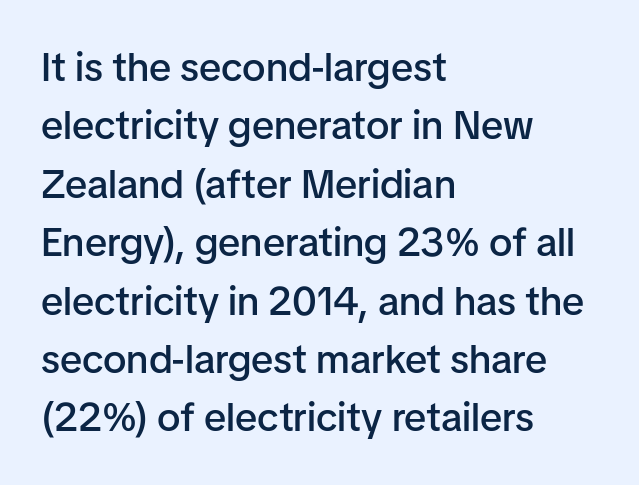
In terms of weight, the rendering is demibold, just under bold. Vertically, the passage feels balanced, rows spaced as you'd expect. No feet cap the strokes, marking this as sans-serif type. The lettering holds an erect, upright posture throughout. These lines are rendered in a variable-pitch font. Nobody touched the tracking dial on this one.
